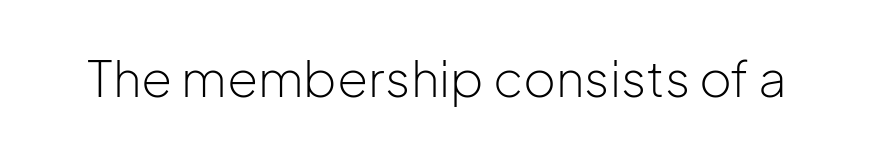
The image shows 50 px light sans-serif type, upright; set normal letter spacing, not underlined; low stroke contrast and a medium x-height.
